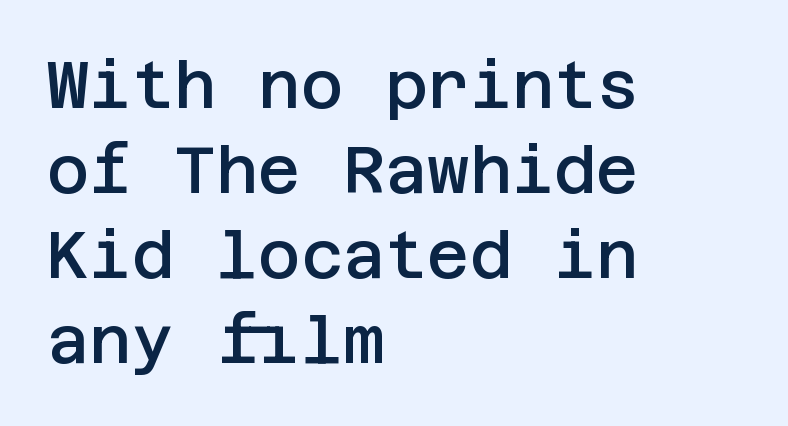
Q: Is the text bold? A: Semi-bold.
Q: Is the text italic (slanted)? A: No, it is upright.
Q: Is the typeface a serif or a sans-serif typeface? A: Sans-serif.
Q: Is the text underlined? A: No.
Q: How is the paragraph aligned? A: Left-aligned.
Q: Is the spacing between letters normal or unusually wide? A: Normal.
Q: Is the spacing between lines tight, normal or loose? A: Normal.
Q: Width (condensed, normal, or wide)? A: Normal.
Q: Stroke contrast? A: Low.
Q: x-height? A: Large.
